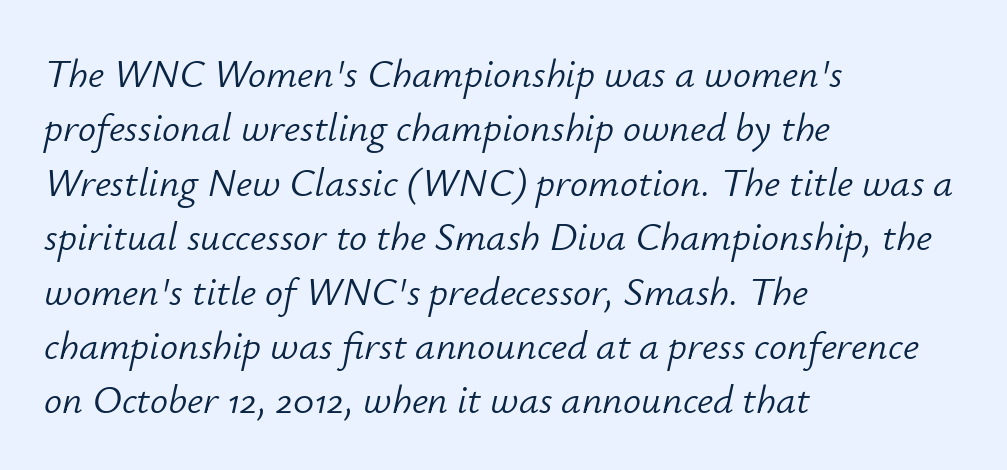
Each new line begins a customary step beneath the previous one. Is the type heavy? It reads as light-to-regular instead. A classic flush-left, rag-right setting is used for this passage. Descender tails drop into unmarked territory.
